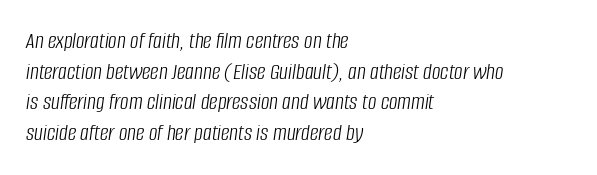
{"italic": "yes", "lean": "right", "slant_degrees": 8, "bold": "no", "underline": "no", "align": "left", "line_spacing": "normal", "line_spacing_ratio": 1.28, "letter_spacing": "normal", "letter_spacing_em": 0.0, "glyph_px": 24}
